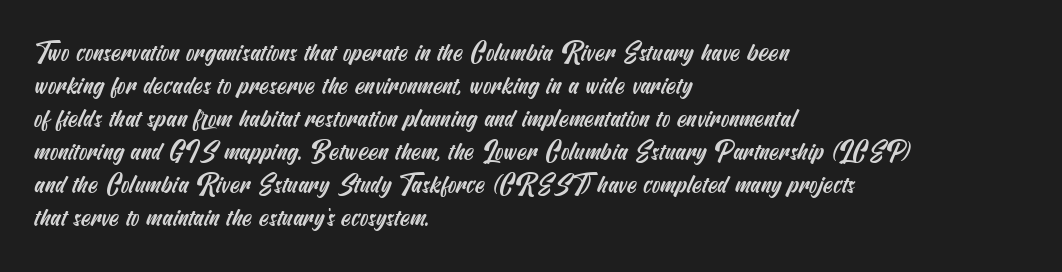
Short and long lines alike share a common starting point at left. Vertically, the passage feels balanced, rows spaced as you'd expect. Words appear dense and cohesive because spacing is normal. Quick note: underline off.
